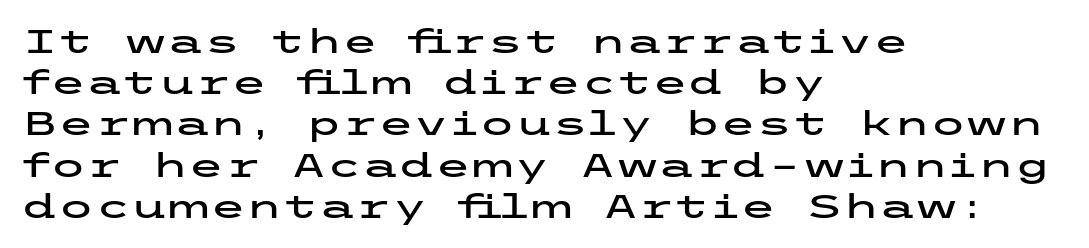
The image shows 33 px wide sans-serif type, upright; set left-aligned, normal line spacing (1.25x), normal letter spacing, not underlined; low stroke contrast and a medium x-height.
